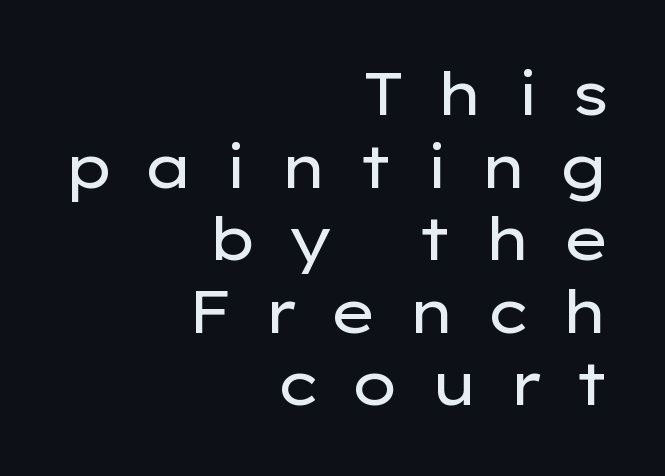
The image shows 60 px regular-weight, wide sans-serif type, upright; set right-aligned, line spacing 1.21x, unusually wide letter spacing (+0.5 em), not underlined; low stroke contrast and a medium x-height.
